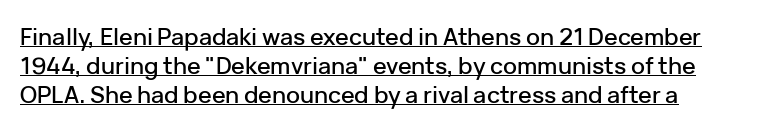
{"italic": "no", "underline": "yes", "line_spacing": "normal", "line_spacing_ratio": 1.27, "letter_spacing": "normal", "letter_spacing_em": 0.0, "glyph_px": 23}
